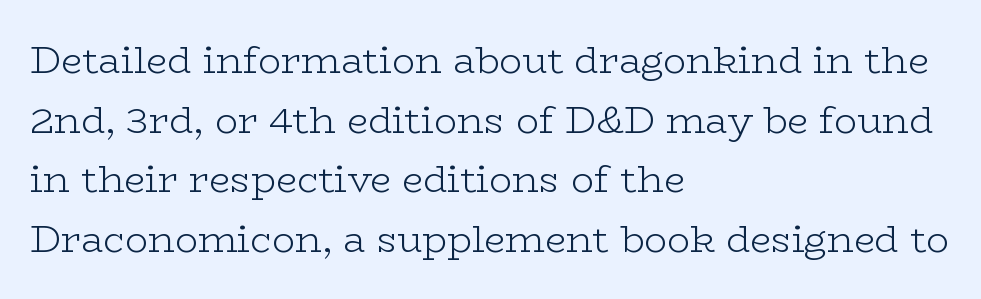
The image shows 38 px light, wide serif type, upright; set left-aligned, normal line spacing (1.57x), normal letter spacing, not underlined; low stroke contrast and a medium x-height.
